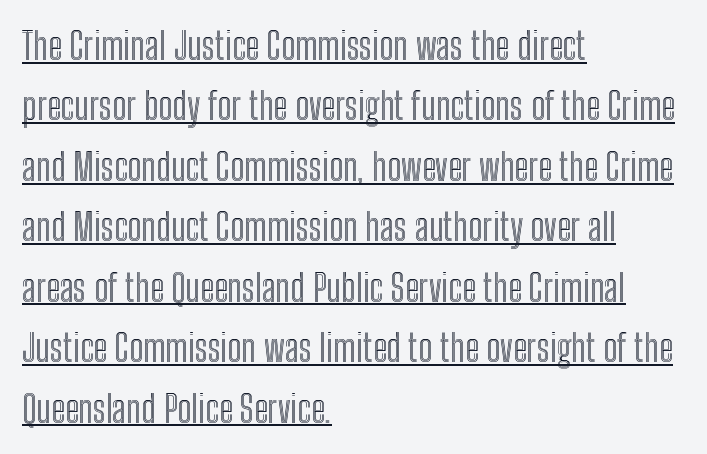
Is there an underline? Yes — a line sits under the letters. Think of a printed novel: that variable character pitch is what you see here. Students, observe: this is what conventionally led text looks like. Left-aligned paragraph, ragged on the right. The rendering keeps characters at their native spacing.
